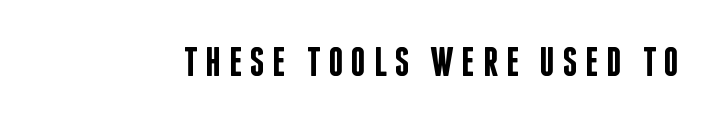
{"serif": "no", "italic": "no", "bold": "semi", "weight": "semibold", "width": "condensed", "stroke_contrast": "low", "x_height": "large", "monospaced": "no", "underline": "no", "glyph_px": 41}
